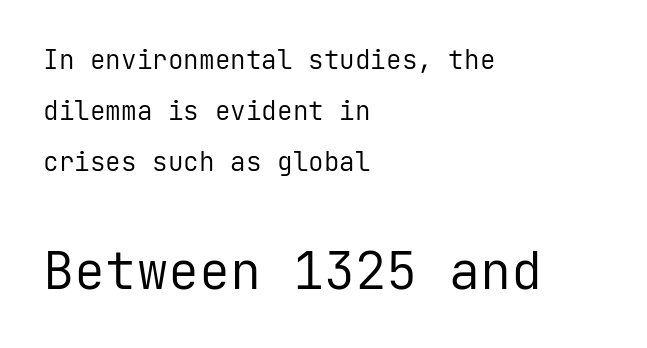
The image shows 52 px regular-weight sans-serif type, upright, monospaced; set left-aligned, loose line spacing (1.97x), normal letter spacing, not underlined; the second (bottom) block is 2.0x larger; low stroke contrast and a medium x-height.
